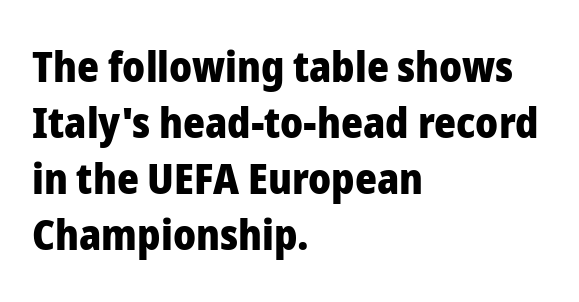
The image shows 42 px heavy sans-serif type, upright; set left-aligned, normal line spacing (1.33x), normal letter spacing, not underlined; low stroke contrast and a medium x-height.
